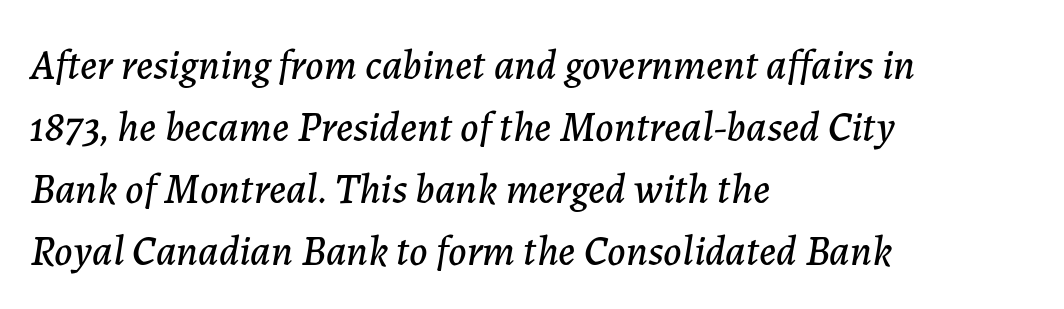
Q: Is the text italic (slanted)? A: Yes, it leans right by about 7 degrees.
Q: Is the text underlined? A: No.
Q: How is the paragraph aligned? A: Left-aligned.
Q: Is the spacing between letters normal or unusually wide? A: Normal.
Q: Is the spacing between lines tight, normal or loose? A: Normal.
Q: Width (condensed, normal, or wide)? A: Normal.
Q: Stroke contrast? A: Low.
Q: x-height? A: Medium.
Q: Monospaced? A: No.
